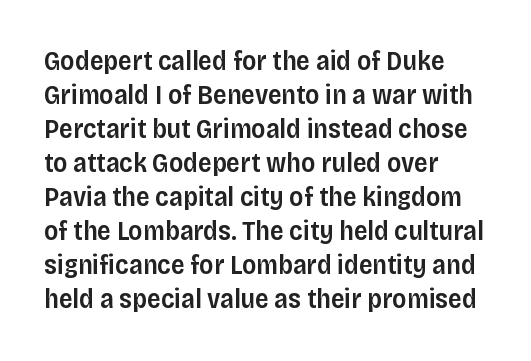
Q: Is the text bold? A: Semi-bold.
Q: Is the text italic (slanted)? A: No, it is upright.
Q: Is the text underlined? A: No.
Q: How is the paragraph aligned? A: Left-aligned.
Q: Is the spacing between letters normal or unusually wide? A: Normal.
Q: Is the spacing between lines tight, normal or loose? A: Normal.
